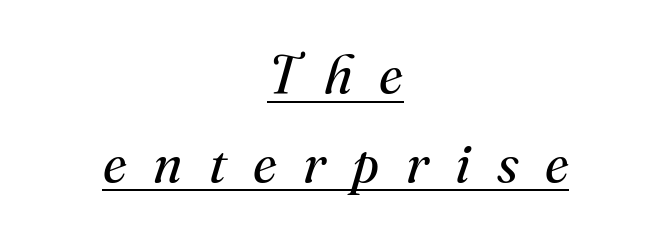
Character widths vary here, with narrow letters taking less room than wide ones. A baseline rule has been typeset under these characters. Notice how descenders clear the ascenders below comfortably — that's standard leading. The setting favours the middle, as headings and verse often do.
